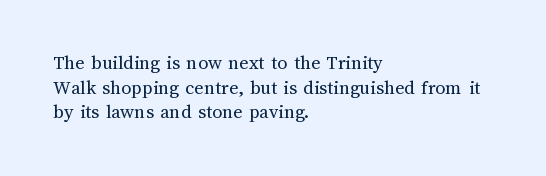
{"italic": "no", "bold": "no", "underline": "no", "align": "left", "line_spacing_ratio": 1.23, "letter_spacing": "normal", "letter_spacing_em": 0.0, "glyph_px": 20}
